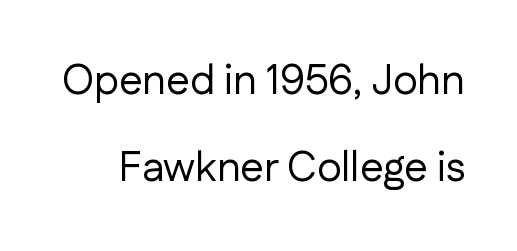
If you drew a line through each stem, it would be perfectly vertical. Lines of text with bare space underneath. No extra tracking has been applied to these lines. Compared with a typical body face, this is equally light or lighter still. The glyphs in this specimen are sans serif.
